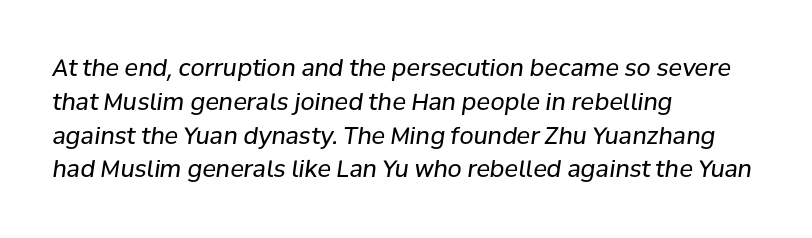
{"italic": "yes", "lean": "right", "slant_degrees": 8, "bold": "no", "underline": "no", "align": "left", "line_spacing": "normal", "line_spacing_ratio": 1.47, "letter_spacing": "normal", "letter_spacing_em": 0.0, "glyph_px": 23}
